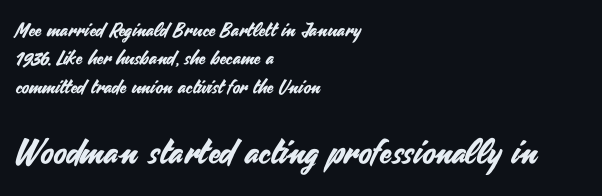
Q: Is the text italic (slanted)? A: Yes.
Q: Is the typeface a serif or a sans-serif typeface? A: Sans-serif.
Q: Is the text underlined? A: No.
Q: How is the paragraph aligned? A: Left-aligned.
Q: Is the spacing between letters normal or unusually wide? A: Normal.
Q: Is the spacing between lines tight, normal or loose? A: Normal.
Q: Which block of text is set in a larger size, the first (top) or the second (bottom)? A: The second (bottom) one.
Q: Width (condensed, normal, or wide)? A: Normal.
Q: Stroke contrast? A: Medium.
Q: x-height? A: Small.
Q: Monospaced? A: No.
